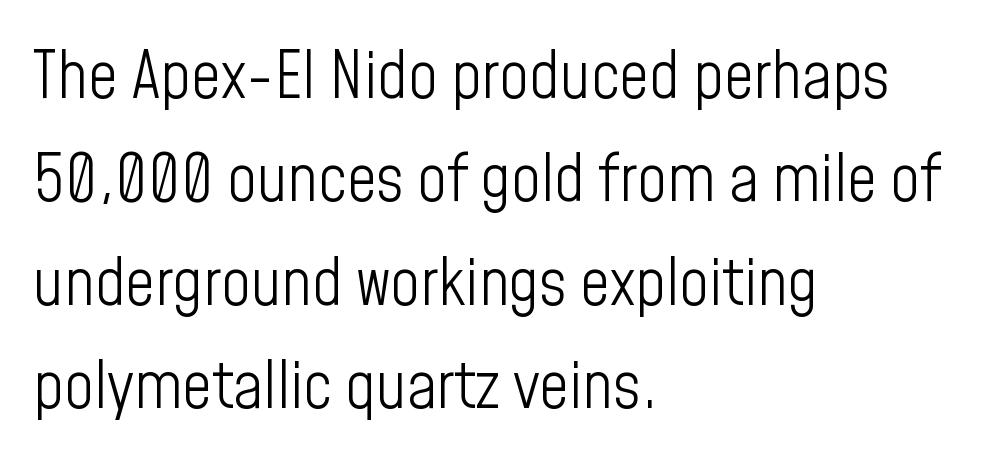
The image shows 65 px light, condensed sans-serif type, upright; set left-aligned, normal line spacing (1.59x), normal letter spacing, not underlined; low stroke contrast and a medium x-height.
